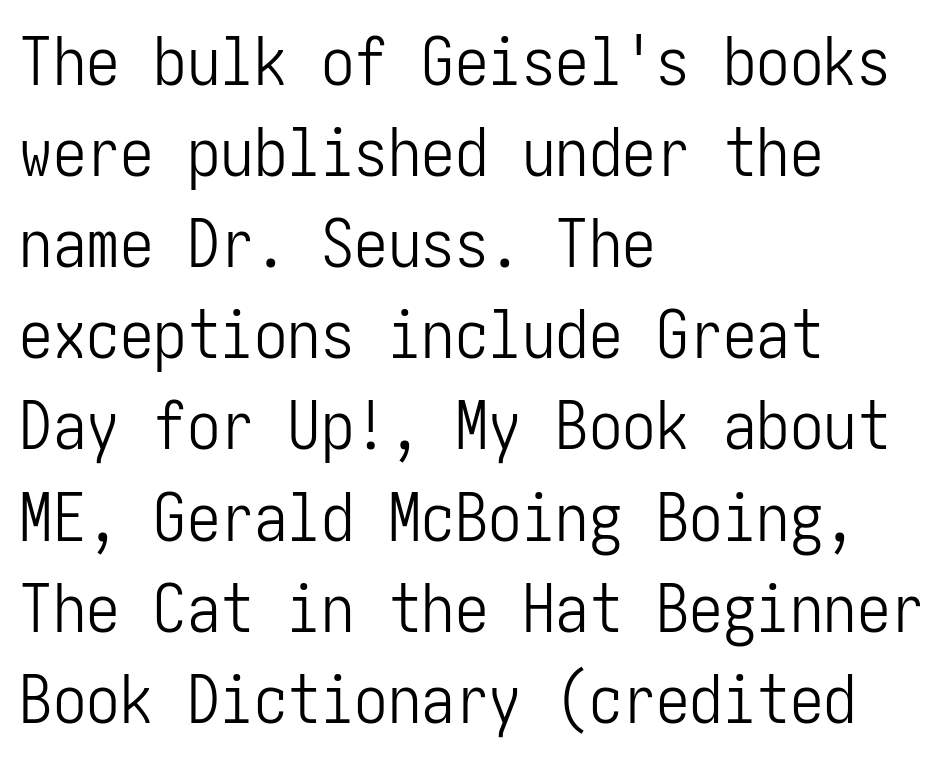
{"serif": "no", "italic": "no", "bold": "no", "weight": "light", "width": "condensed", "stroke_contrast": "low", "x_height": "medium", "underline": "no", "align": "left", "line_spacing": "normal", "line_spacing_ratio": 1.36, "letter_spacing": "normal", "letter_spacing_em": 0.0, "glyph_px": 67}
